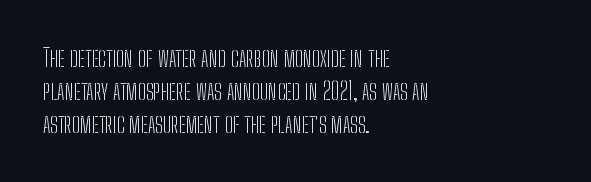
The image shows 24 px text type, upright; set left-aligned, normal line spacing (1.37x), normal letter spacing, not underlined.
